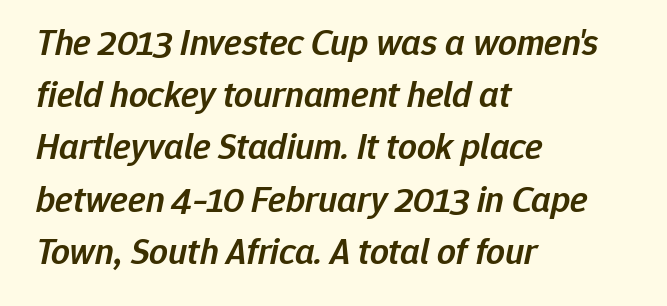
Q: Is the text bold? A: Semi-bold.
Q: Is the text italic (slanted)? A: Yes, it leans right by about 12 degrees.
Q: Is the text underlined? A: No.
Q: How is the paragraph aligned? A: Left-aligned.
Q: Is the spacing between letters normal or unusually wide? A: Normal.
Q: Is the spacing between lines tight, normal or loose? A: Normal.
Q: Width (condensed, normal, or wide)? A: Normal.
Q: Stroke contrast? A: Low.
Q: x-height? A: Medium.
Q: Monospaced? A: No.
